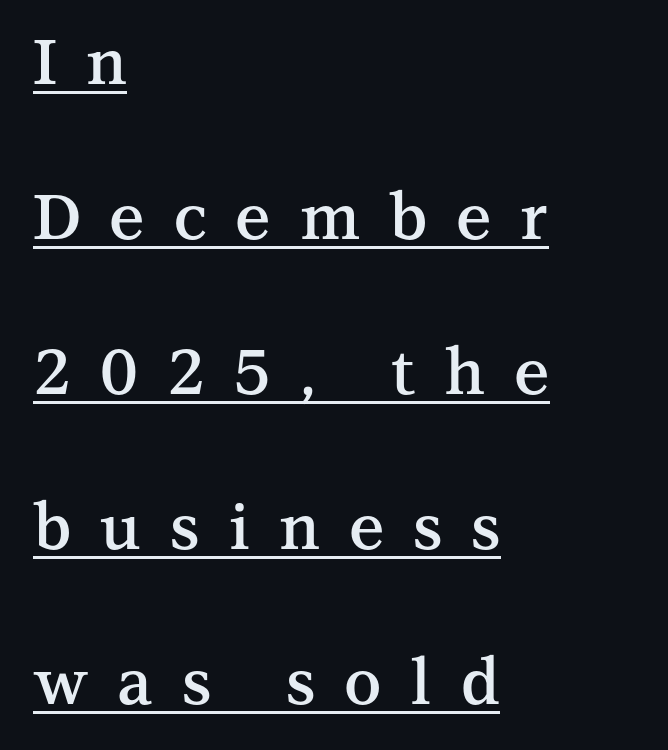
{"serif": "yes", "italic": "no", "bold": "semi", "weight": "semibold", "width": "normal", "stroke_contrast": "medium", "x_height": "medium", "monospaced": "no", "underline": "yes", "align": "left", "line_spacing": "loose", "line_spacing_ratio": 2.46, "letter_spacing": "wide", "letter_spacing_em": 0.46, "glyph_px": 63}
